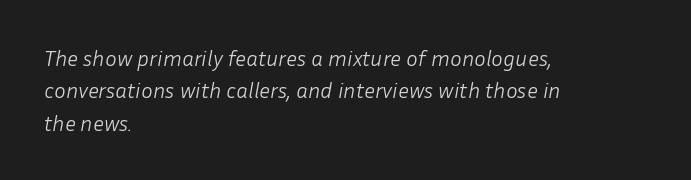
The image shows 22 px text type, italic (leaning right); set left-aligned, normal line spacing (1.47x), normal letter spacing, not underlined.
